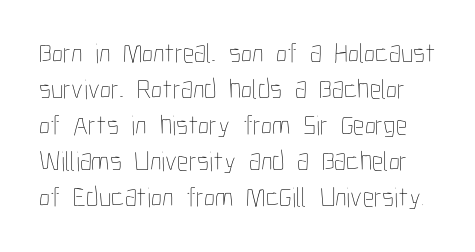
The image shows 28 px thin, condensed type, upright; set normal line spacing (1.29x), normal letter spacing, not underlined; low stroke contrast and a medium x-height.
